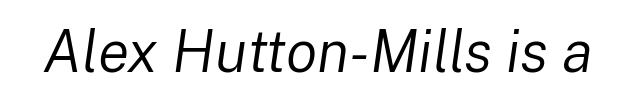
The image shows 58 px regular-weight type, italic (leaning right); set normal letter spacing, not underlined; low stroke contrast and a medium x-height.
